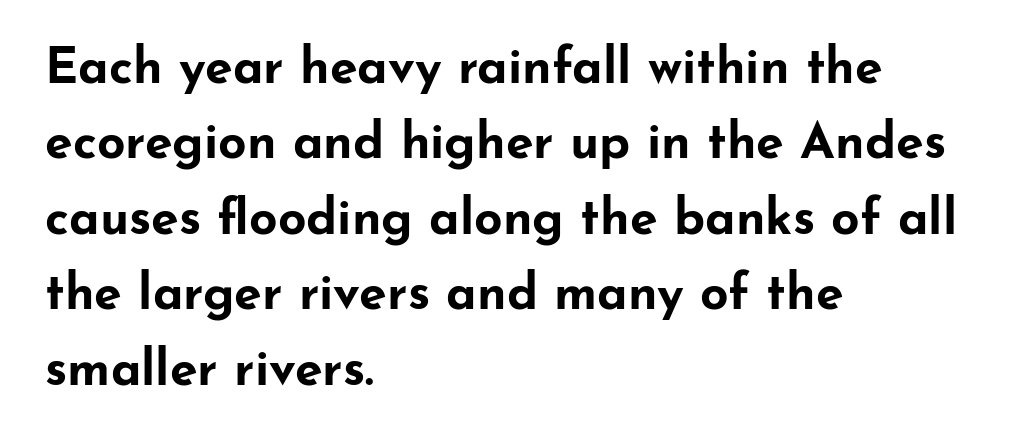
Q: Is the text bold? A: Yes.
Q: Is the text italic (slanted)? A: No, it is upright.
Q: Is the typeface a serif or a sans-serif typeface? A: Sans-serif.
Q: Is the text underlined? A: No.
Q: How is the paragraph aligned? A: Left-aligned.
Q: Is the spacing between letters normal or unusually wide? A: Normal.
Q: Is the spacing between lines tight, normal or loose? A: Normal.
Q: Width (condensed, normal, or wide)? A: Wide.
Q: Stroke contrast? A: Low.
Q: x-height? A: Small.
Q: Monospaced? A: No.
